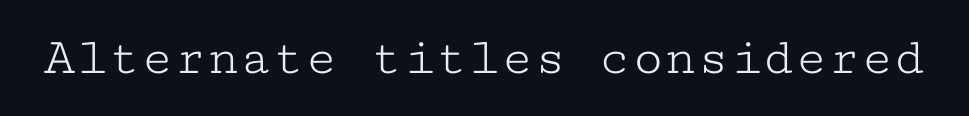
The image shows 54 px light, wide serif type, upright, monospaced; set normal letter spacing, not underlined; low stroke contrast and a medium x-height.
